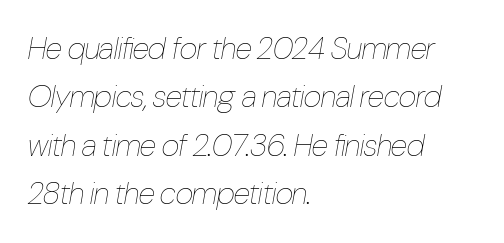
Q: Is the text bold? A: No.
Q: Is the text italic (slanted)? A: Yes, it leans right by about 10 degrees.
Q: Is the text underlined? A: No.
Q: How is the paragraph aligned? A: Left-aligned.
Q: Is the spacing between letters normal or unusually wide? A: Normal.
Q: Is the spacing between lines tight, normal or loose? A: Normal.
Q: Width (condensed, normal, or wide)? A: Condensed.
Q: Stroke contrast? A: Low.
Q: x-height? A: Medium.
Q: Monospaced? A: No.
